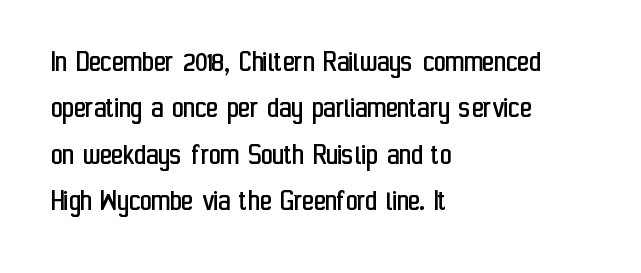
Q: Is the text bold? A: No.
Q: Is the text italic (slanted)? A: No, it is upright.
Q: Is the typeface a serif or a sans-serif typeface? A: Sans-serif.
Q: Is the text underlined? A: No.
Q: How is the paragraph aligned? A: Left-aligned.
Q: Is the spacing between letters normal or unusually wide? A: Normal.
Q: Is the spacing between lines tight, normal or loose? A: Normal.
Q: Width (condensed, normal, or wide)? A: Condensed.
Q: Stroke contrast? A: Low.
Q: x-height? A: Medium.
Q: Monospaced? A: No.
